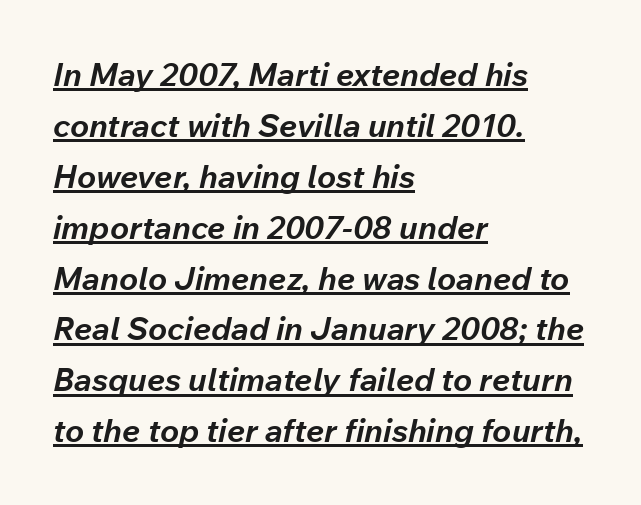
The image shows 32 px bold type, italic (leaning right); set left-aligned, normal line spacing (1.59x), normal letter spacing, underlined; low stroke contrast and a medium x-height.
